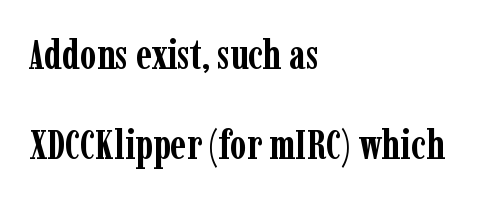
{"serif": "yes", "italic": "no", "bold": "yes", "weight": "semibold", "width": "condensed", "stroke_contrast": "low", "x_height": "medium", "monospaced": "no", "underline": "no", "align": "left", "line_spacing": "loose", "line_spacing_ratio": 2.15, "letter_spacing": "normal", "letter_spacing_em": 0.0, "glyph_px": 42}
